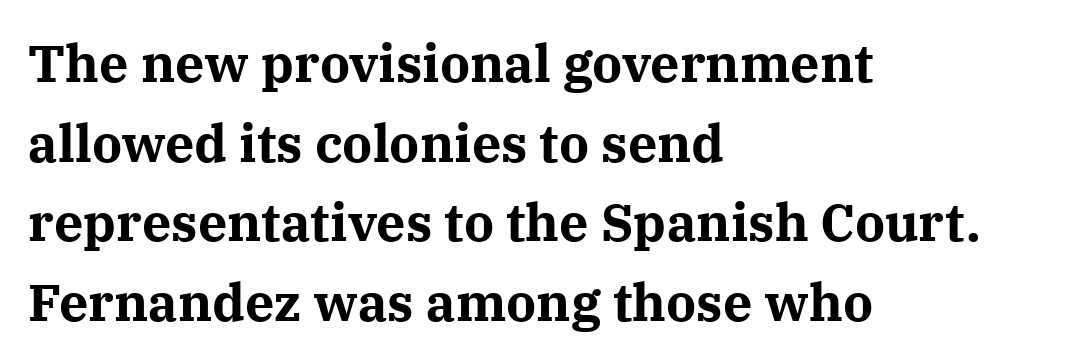
The image shows 52 px bold serif type, upright; set left-aligned, normal line spacing (1.53x), normal letter spacing, not underlined; medium stroke contrast and a medium x-height.
